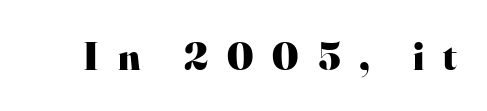
The image shows 40 px heavy serif type, upright; set unusually wide letter spacing (+0.47 em), not underlined; high stroke contrast and a small x-height.
